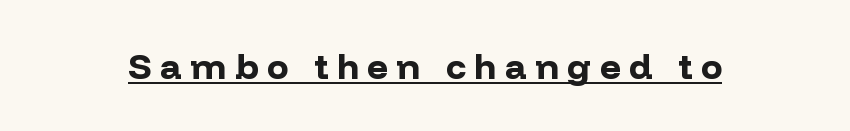
Q: Is the text bold? A: Yes.
Q: Is the text italic (slanted)? A: No, it is upright.
Q: Is the typeface a serif or a sans-serif typeface? A: Sans-serif.
Q: Is the text underlined? A: Yes.
Q: Is the spacing between letters normal or unusually wide? A: Unusually wide.
Q: Width (condensed, normal, or wide)? A: Normal.
Q: Stroke contrast? A: Low.
Q: x-height? A: Medium.
Q: Monospaced? A: No.
